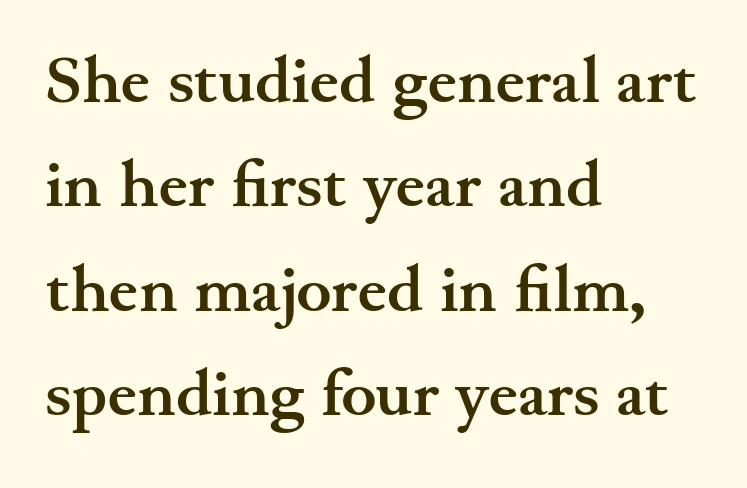
The image shows 66 px semibold, wide serif type, upright; set left-aligned, normal line spacing (1.58x), normal letter spacing, not underlined; medium stroke contrast and a small x-height.
